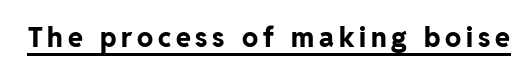
This is heavy type, rendered in bold. Tall strokes in this sample are plumb rather than angled. The lettering is marked with a stroke running underneath it.
